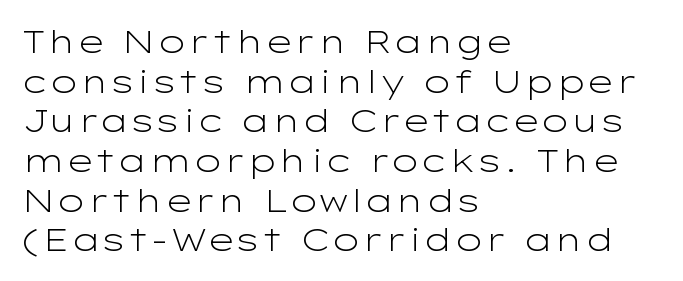
{"serif": "no", "italic": "no", "bold": "no", "weight": "light", "width": "wide", "stroke_contrast": "low", "x_height": "medium", "monospaced": "no", "underline": "no", "align": "left", "line_spacing_ratio": 1.24, "letter_spacing": "normal", "letter_spacing_em": 0.0, "glyph_px": 32}
